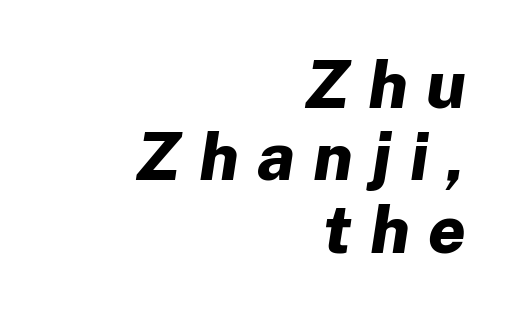
Q: Is the text bold? A: Yes.
Q: Is the text italic (slanted)? A: Yes, it leans right by about 8 degrees.
Q: Is the text underlined? A: No.
Q: How is the paragraph aligned? A: Right-aligned.
Q: Is the spacing between letters normal or unusually wide? A: Unusually wide.
Q: Is the spacing between lines tight, normal or loose? A: Tight.
Q: Width (condensed, normal, or wide)? A: Normal.
Q: Stroke contrast? A: Low.
Q: x-height? A: Medium.
Q: Monospaced? A: No.
